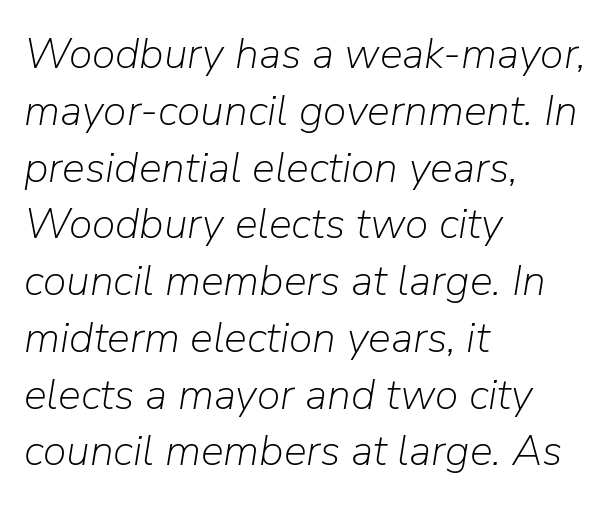
The image shows 43 px light type, italic (leaning right); set left-aligned, normal line spacing (1.32x), normal letter spacing, not underlined; low stroke contrast and a medium x-height.
